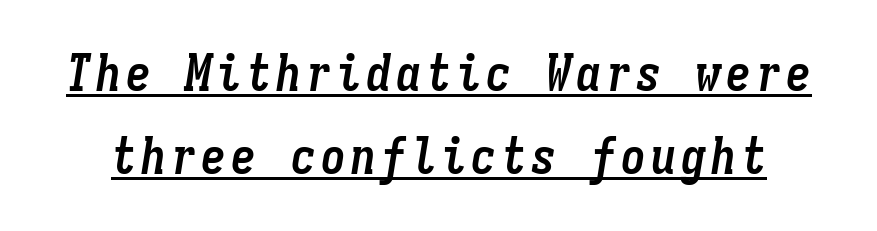
The image shows 50 px semibold, condensed type, italic (leaning right), monospaced; set normal line spacing (1.66x), underlined; low stroke contrast and a medium x-height.
